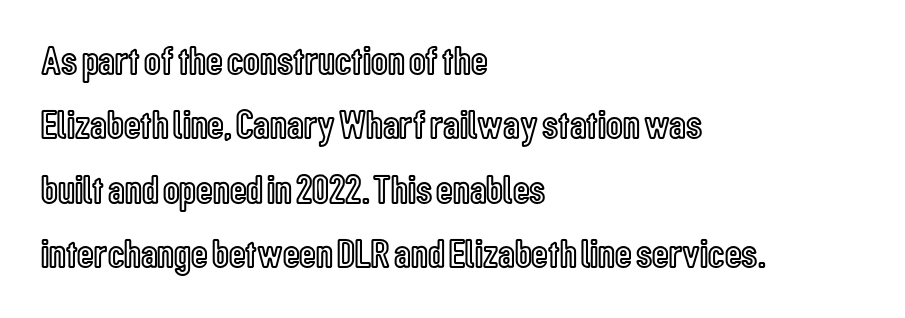
Here the designer chose a conventional face with non-uniform glyph widths. The lines in this sample share a left origin and differ only in where they stop. The zone under the glyphs is completely vacant. The passage shown has conventional tracking throughout. Posture: straight, roman, zero tilt. Line spacing here is normal.
